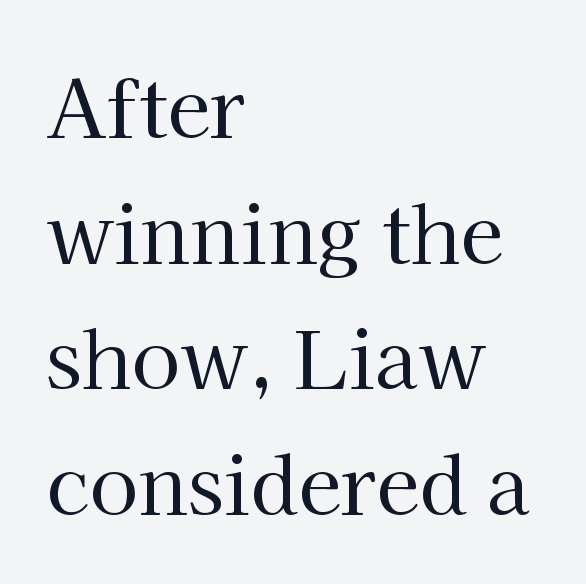
Q: Is the text bold? A: No.
Q: Is the text italic (slanted)? A: No, it is upright.
Q: Is the typeface a serif or a sans-serif typeface? A: Serif.
Q: Is the text underlined? A: No.
Q: How is the paragraph aligned? A: Left-aligned.
Q: Is the spacing between letters normal or unusually wide? A: Normal.
Q: Is the spacing between lines tight, normal or loose? A: Normal.
Q: Width (condensed, normal, or wide)? A: Normal.
Q: Stroke contrast? A: High.
Q: x-height? A: Medium.
Q: Monospaced? A: No.
